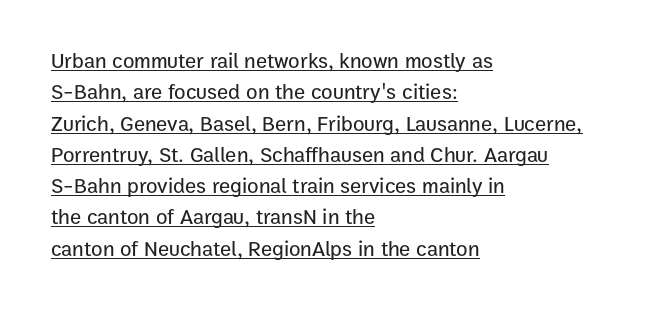
The image shows 21 px text type, upright; set left-aligned, normal line spacing (1.49x), normal letter spacing, underlined.
